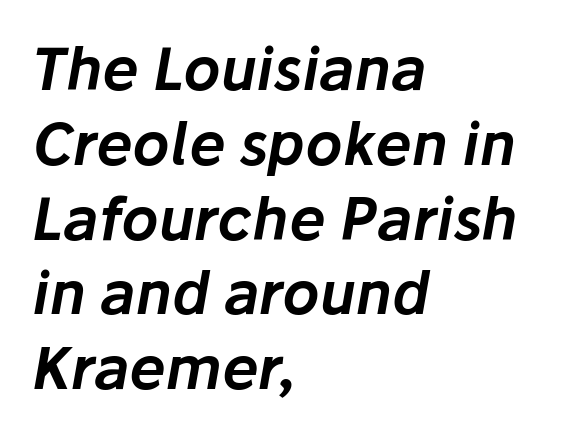
{"italic": "yes", "lean": "right", "slant_degrees": 10, "width": "normal", "stroke_contrast": "low", "x_height": "medium", "monospaced": "no", "underline": "no", "align": "left", "line_spacing": "normal", "line_spacing_ratio": 1.29, "letter_spacing": "normal", "letter_spacing_em": 0.0, "glyph_px": 58}
